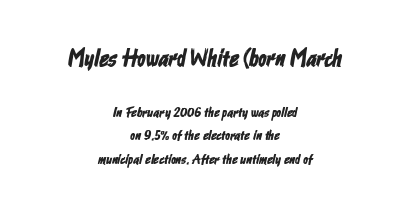
You could call the tracking neutral — neither tight nor loose. Size hierarchy here favors the leading block over the trailing one. Horizontally, the lines are justified to the midpoint only. The vertical gap from one line to the next is medium. Lines of text with bare space underneath.
